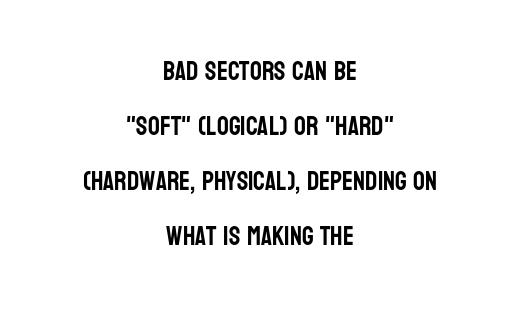
{"italic": "no", "underline": "no", "align": "center", "line_spacing": "loose", "line_spacing_ratio": 2.11, "letter_spacing": "normal", "letter_spacing_em": 0.0, "glyph_px": 26}
